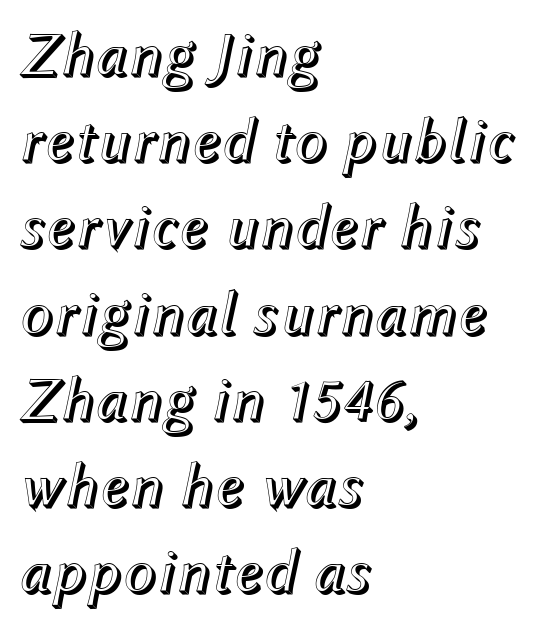
The image shows 62 px text type, italic (leaning right); set left-aligned, normal line spacing (1.39x), normal letter spacing, not underlined; a medium x-height.
